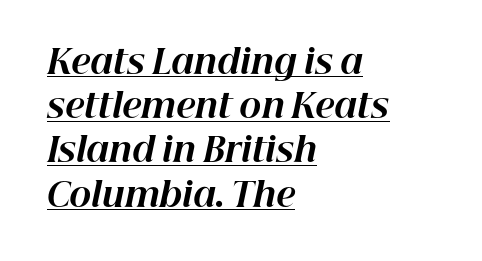
The image shows 33 px bold type, italic (leaning right); set left-aligned, normal line spacing (1.34x), normal letter spacing, underlined; high stroke contrast and a medium x-height.
